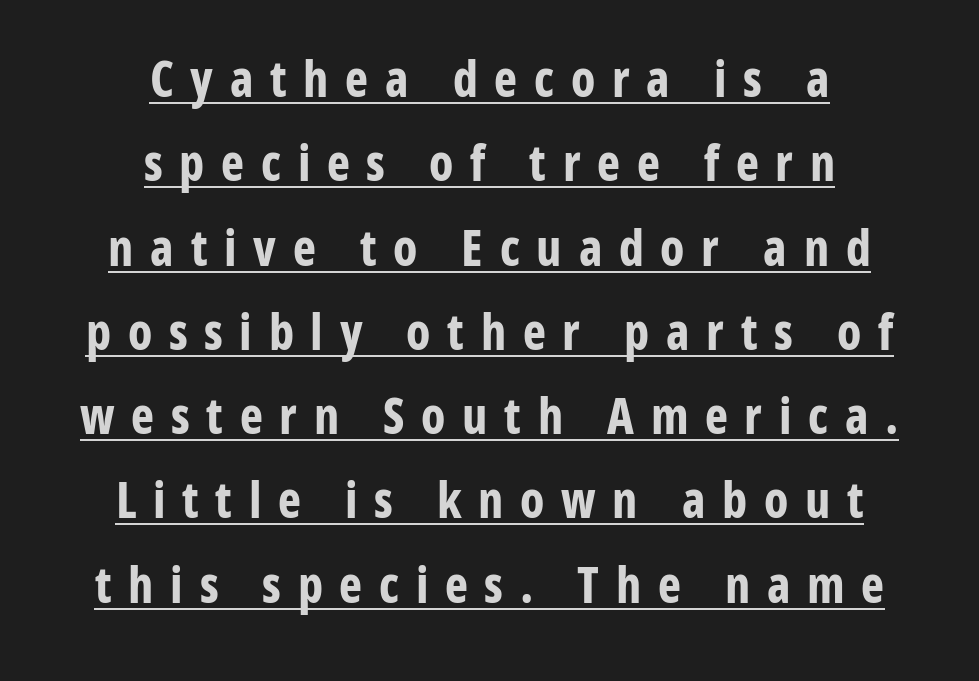
{"serif": "no", "italic": "no", "bold": "yes", "weight": "bold", "width": "condensed", "stroke_contrast": "low", "x_height": "medium", "monospaced": "no", "underline": "yes", "align": "center", "line_spacing_ratio": 1.72, "letter_spacing": "wide", "letter_spacing_em": 0.34, "glyph_px": 49}
